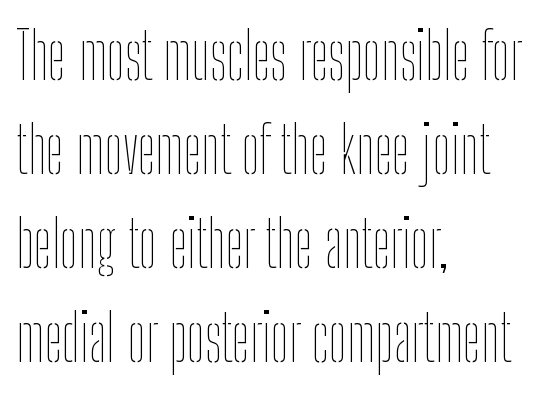
Leading: standard. Honestly, the letter spacing is just normal — you wouldn't notice it. In CSS terms this would be text-align: left. The font sits on the lighter half of the weight spectrum, regular included.
